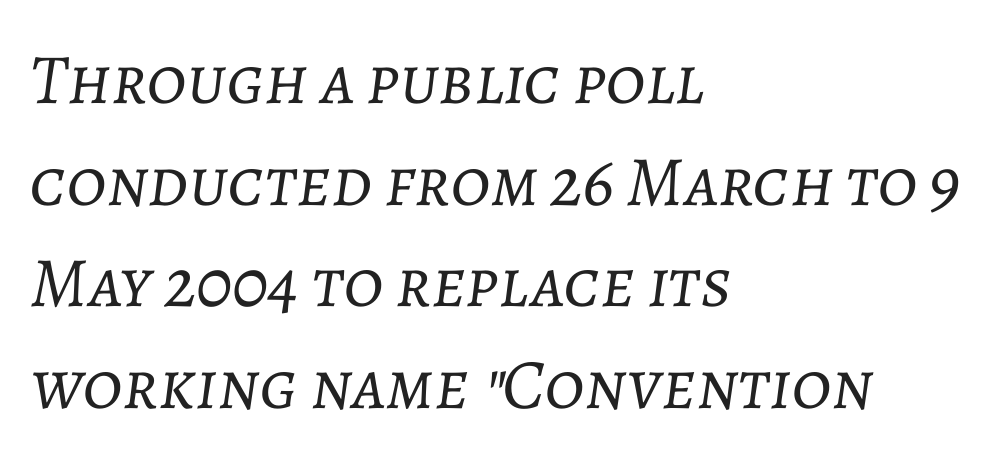
Between one letter and the next there's only the usual sliver of space. All the whitespace from short lines collects on the right. Weight: regular or lighter. The passage shown is typed in a proportional face where columns would drift.
